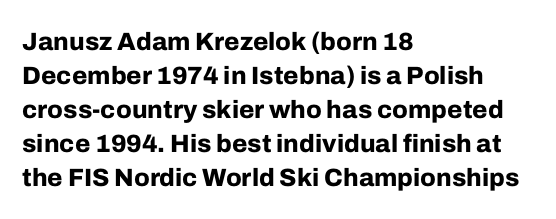
Just letters on the line, the space beneath them empty. No italicization has been applied; the sample stays upright. The rows are spaced the way most documents space them. The glyphs have the mass of a bold cut. Look at the tracking — it's just the regular setting, nothing added. Each line starts at the same left margin while the right side varies.
